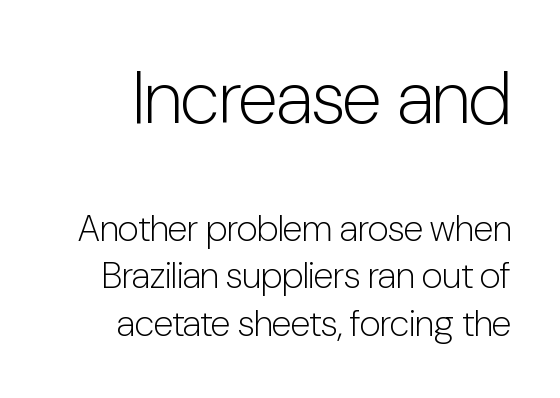
Ascenders rise straight up at ninety degrees. Is there much room between lines? A standard amount, neither cramped nor airy. Words appear dense and cohesive because spacing is normal. Scale decreases going downward across the two blocks. The glyphs in this specimen are sans serif. This rendering features lettering with no underline.
